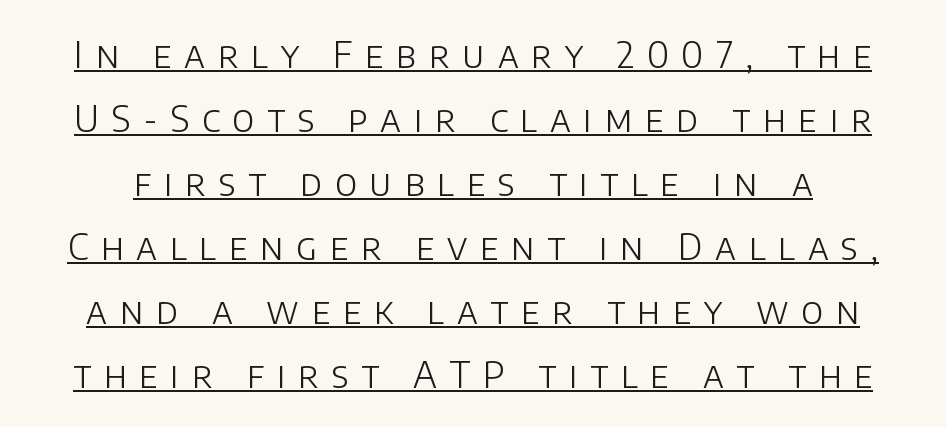
The glyphs in this specimen are sans serif. Nothing heavy about these letters — not bold at all. This is the regular roman posture of the typeface. Honestly, the letter spacing is so wide it's the main thing you notice. The rendering uses the underline text-decoration.
